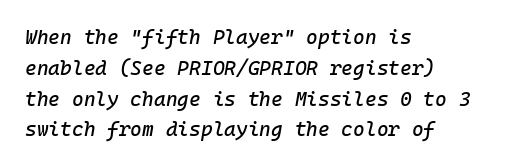
{"italic": "yes", "lean": "right", "slant_degrees": 10, "underline": "no", "align": "left", "line_spacing": "normal", "line_spacing_ratio": 1.54, "letter_spacing": "normal", "letter_spacing_em": 0.0, "glyph_px": 20}
